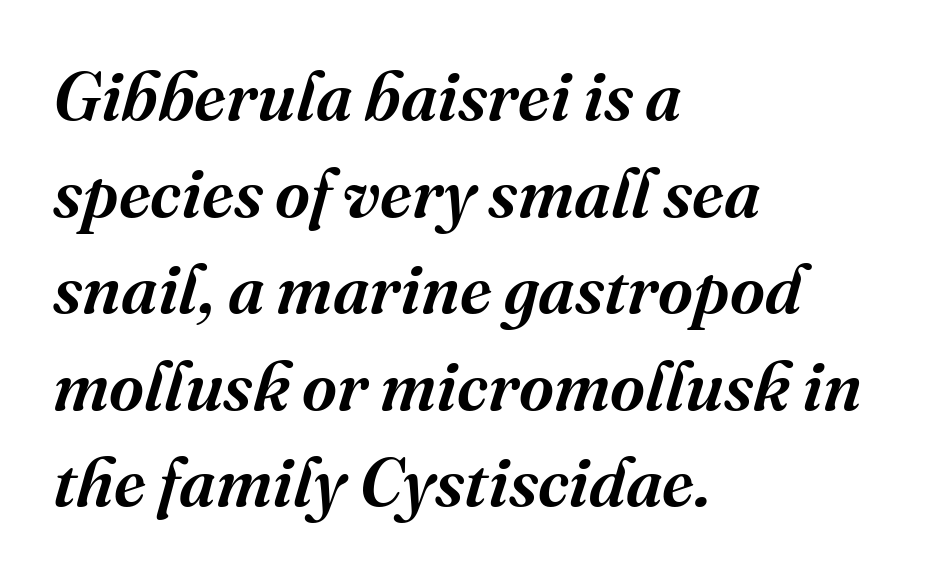
Q: Is the text bold? A: Semi-bold.
Q: Is the text italic (slanted)? A: Yes, it leans right by about 16 degrees.
Q: Is the typeface a serif or a sans-serif typeface? A: Serif.
Q: Is the text underlined? A: No.
Q: How is the paragraph aligned? A: Left-aligned.
Q: Is the spacing between letters normal or unusually wide? A: Normal.
Q: Is the spacing between lines tight, normal or loose? A: Normal.
Q: Width (condensed, normal, or wide)? A: Normal.
Q: Stroke contrast? A: Medium.
Q: x-height? A: Medium.
Q: Monospaced? A: No.
